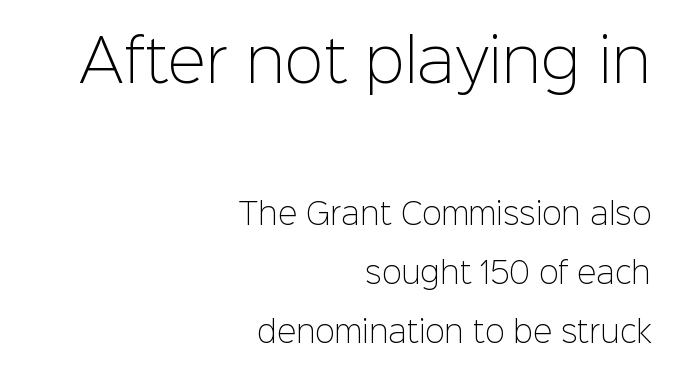
Examine the stroke ends and you'll find no serifs. Short and long lines alike share a common ending point at right. The passage shown is typed in a proportional face where columns would drift. How would I describe the line gaps? Wide and relaxed. Bigger letters appear in the top chunk; the bottom chunk is reduced. The letters look calm and open, with moderate or lighter stems.
